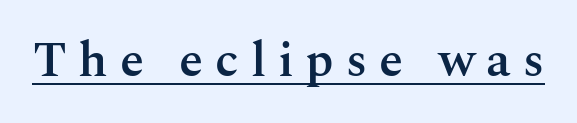
Posture: upright roman. The face used here is rendered with a markedly widened letterfit. Stems and bowls a touch heavier than normal — semibold. Notice how a bar underscores the lettering throughout. Note the varied advance widths — an 'i' is clearly narrower than an 'm'. Examine the stroke ends and you'll spot serifs.
